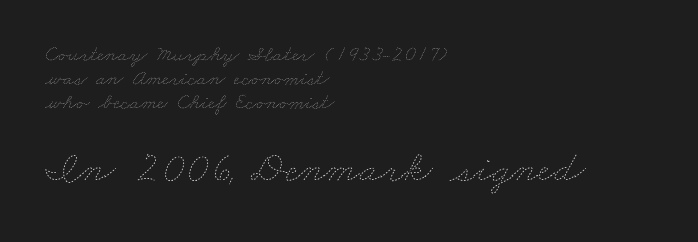
{"bold": "no", "weight": "thin", "width": "wide", "stroke_contrast": "low", "x_height": "small", "monospaced": "no", "underline": "no", "align": "left", "line_spacing": "tight", "line_spacing_ratio": 1.08, "letter_spacing": "normal", "letter_spacing_em": 0.0, "larger_block": "second", "size_ratio": 2.0, "glyph_px": 44}
